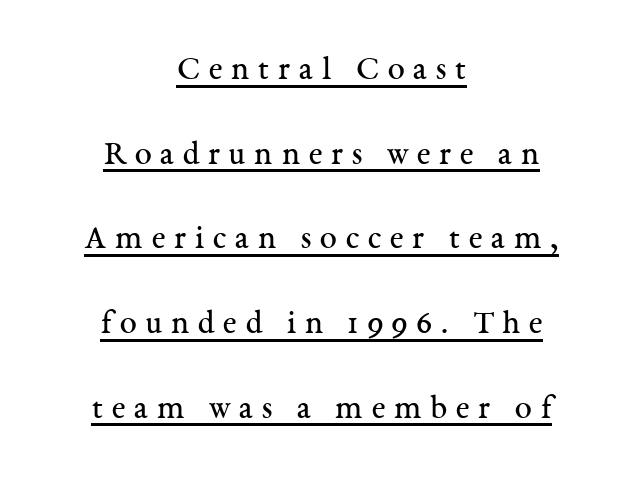
The image shows 34 px regular-weight serif type, upright; set centered, loose line spacing (2.49x), unusually wide letter spacing (+0.26 em), underlined; medium stroke contrast and a medium x-height.
